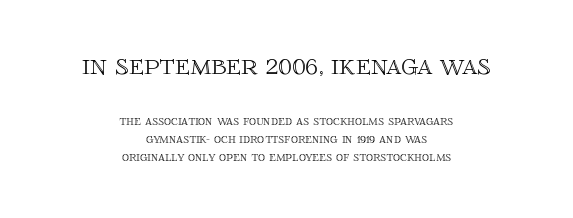
The image shows 31 px text type, upright; set centered, normal line spacing (1.28x), normal letter spacing, not underlined; the first (top) block is 2.21x larger; a large x-height.
